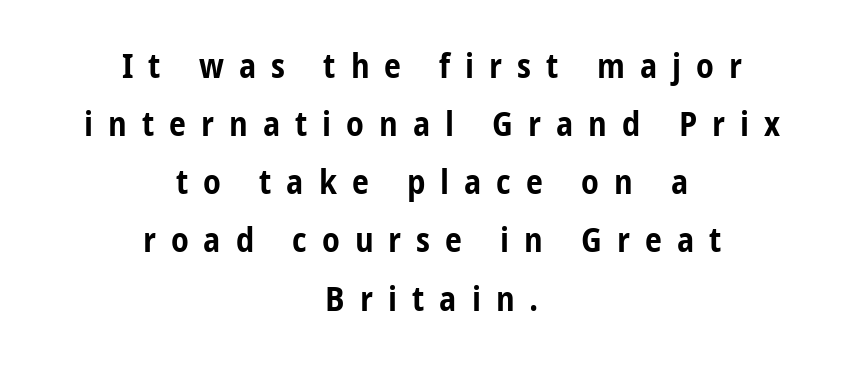
Each row of text sits above clean, open space. Each glyph is drawn with heavy, bold strokes. Short and long lines alike share a common midpoint. Italic: no, the glyphs are upright roman.
